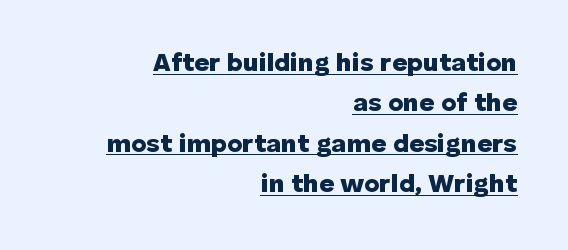
Every word sits above its own underline. Posture: vertical. What stands out about the letter spacing? Nothing — it is the standard amount. Is the block centered? No — it sits flush against the right margin.
